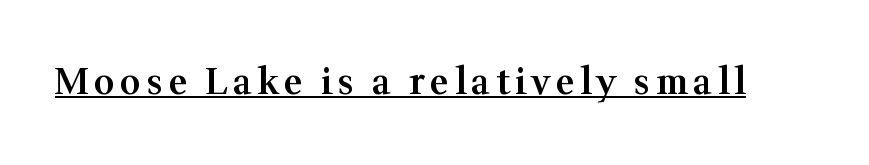
Letterform terminals end in serifs throughout the passage. Is this a fixed-width face? No — the glyphs have proportional, varying widths. No italicization has been applied; the sample stays upright. Weight: semibold (demi).
